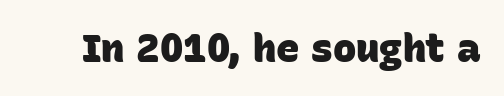
The image shows 39 px heavy sans-serif type; set normal letter spacing, not underlined; low stroke contrast and a large x-height.
